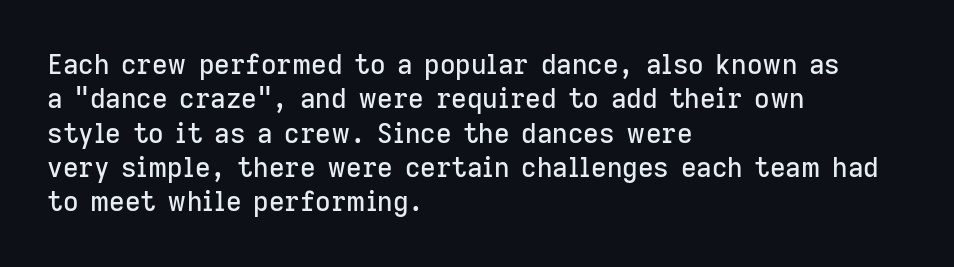
Do the letters lean? They stand straight. Lines of text with bare space underneath. The passage shown stacks its lines at a standard gap. Casual observation: everything's shoved over to the left.
